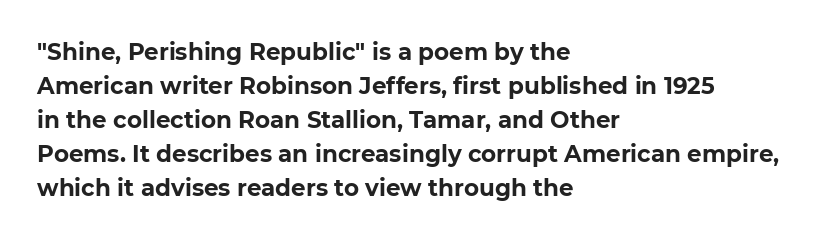
The strip under each line holds only bare page. How are the letters spaced? Ordinarily, with no added tracking. Line spacing here is normal. This rendering uses left alignment, leaving the right contour irregular. When letters stand straight like this, we call the style roman or upright. The rendering uses a bold face; every stroke is thick and dark.
